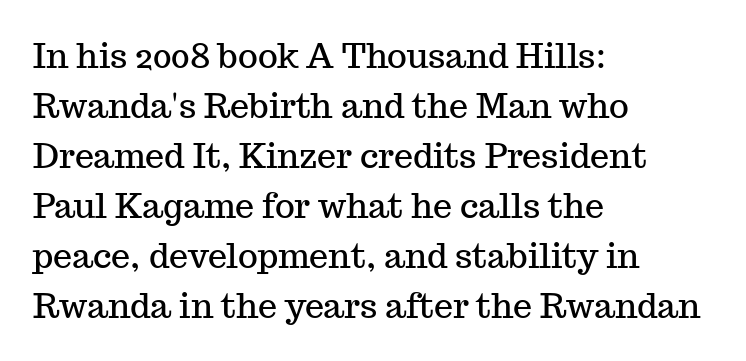
{"serif": "yes", "italic": "no", "width": "normal", "stroke_contrast": "medium", "x_height": "medium", "monospaced": "no", "underline": "no", "align": "left", "line_spacing": "normal", "line_spacing_ratio": 1.47, "letter_spacing": "normal", "letter_spacing_em": 0.0, "glyph_px": 34}
